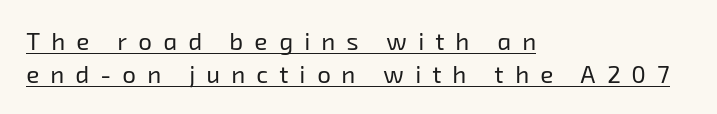
{"bold": "no", "underline": "yes", "align": "left", "line_spacing": "normal", "line_spacing_ratio": 1.37, "letter_spacing": "wide", "letter_spacing_em": 0.47, "glyph_px": 24}
